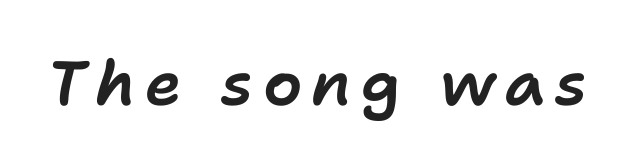
Every character sits at an angle, as italics do. Decoration check: the copy has no underline. Varying glyph widths throughout — classic text-font behaviour.
